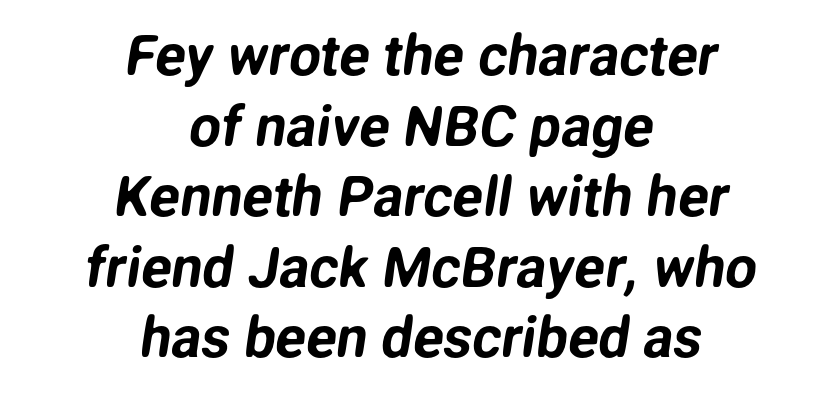
Reading down the column, the eye jumps a familiar distance to each next line. Line starts and ends both wander, symmetrically. No word sits above an underline. Does extra space separate the letters? No, they use regular spacing.
